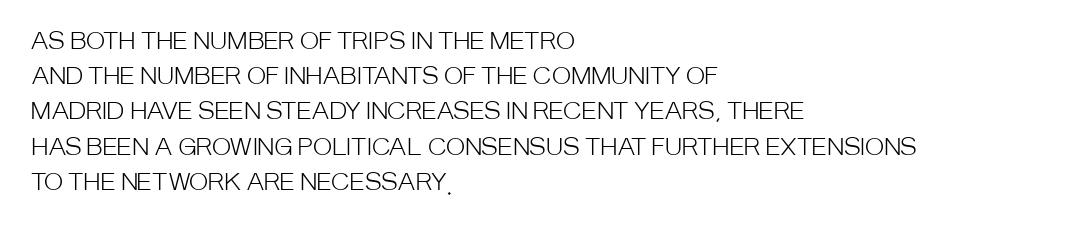
A typesetter would call this leading conventional body-copy spacing. Casual observation: everything's shoved over to the left. Counters stay open thanks to moderate or lighter strokes. The lettering stays uniformly vertical, giving the passage a roman look. No extra tracking has been applied to these lines. The gap between lines stays unmarked.
